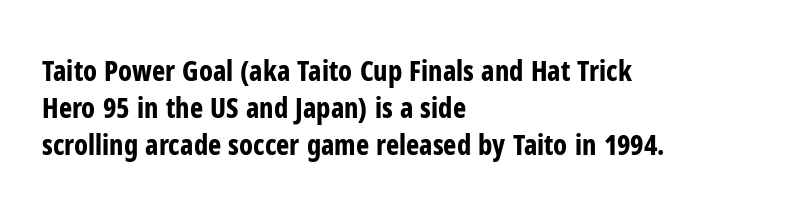
Q: Is the text bold? A: Yes.
Q: Is the text italic (slanted)? A: No, it is upright.
Q: Is the typeface a serif or a sans-serif typeface? A: Sans-serif.
Q: Is the text underlined? A: No.
Q: How is the paragraph aligned? A: Left-aligned.
Q: Is the spacing between letters normal or unusually wide? A: Normal.
Q: Is the spacing between lines tight, normal or loose? A: Normal.
Q: Width (condensed, normal, or wide)? A: Condensed.
Q: Stroke contrast? A: Low.
Q: x-height? A: Medium.
Q: Monospaced? A: No.
